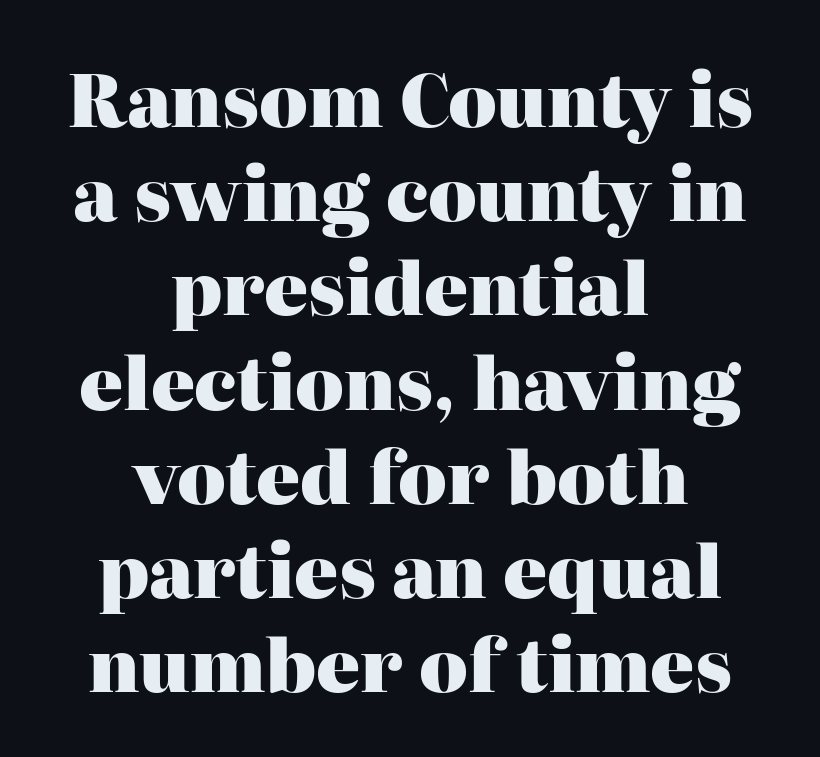
Q: Is the text bold? A: Yes.
Q: Is the text italic (slanted)? A: No, it is upright.
Q: Is the typeface a serif or a sans-serif typeface? A: Serif.
Q: Is the text underlined? A: No.
Q: How is the paragraph aligned? A: Centered.
Q: Is the spacing between letters normal or unusually wide? A: Normal.
Q: Is the spacing between lines tight, normal or loose? A: Normal.
Q: Width (condensed, normal, or wide)? A: Normal.
Q: Stroke contrast? A: High.
Q: x-height? A: Medium.
Q: Monospaced? A: No.
